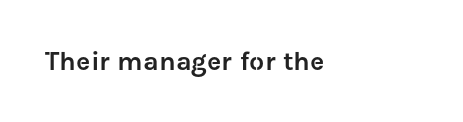
Q: Is the text italic (slanted)? A: No, it is upright.
Q: Is the text underlined? A: No.
Q: How is the paragraph aligned? A: Left-aligned.
Q: Is the spacing between letters normal or unusually wide? A: Normal.
